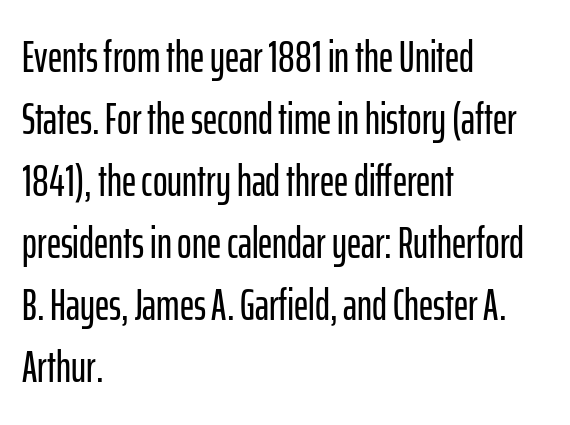
{"serif": "no", "italic": "no", "width": "condensed", "stroke_contrast": "low", "x_height": "medium", "monospaced": "no", "underline": "no", "align": "left", "line_spacing": "normal", "line_spacing_ratio": 1.41, "letter_spacing": "normal", "letter_spacing_em": 0.0, "glyph_px": 44}
